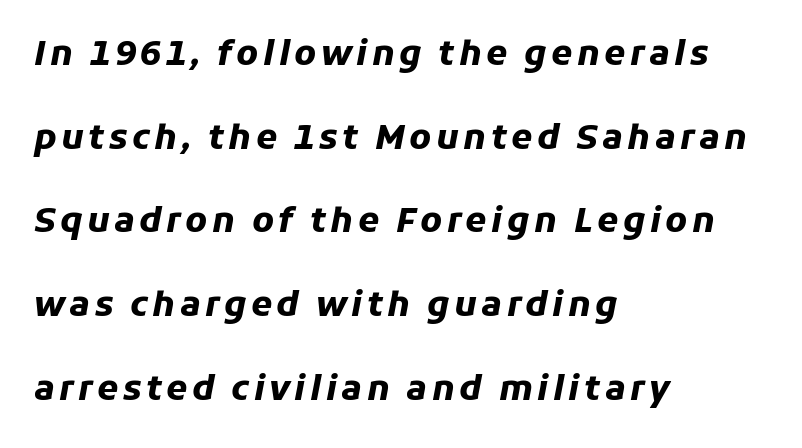
{"italic": "yes", "lean": "right", "slant_degrees": 11, "bold": "yes", "weight": "heavy", "width": "normal", "stroke_contrast": "low", "x_height": "medium", "monospaced": "no", "underline": "no", "align": "left", "line_spacing": "loose", "line_spacing_ratio": 2.46, "glyph_px": 34}
